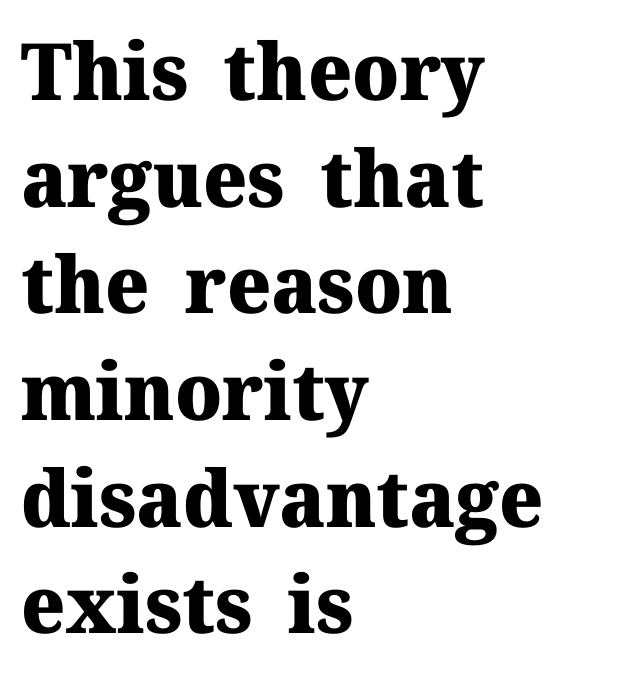
{"serif": "yes", "italic": "no", "bold": "yes", "weight": "heavy", "width": "normal", "stroke_contrast": "medium", "x_height": "medium", "monospaced": "no", "underline": "no", "align": "left", "line_spacing": "normal", "line_spacing_ratio": 1.35, "letter_spacing": "normal", "letter_spacing_em": 0.0, "glyph_px": 79}
